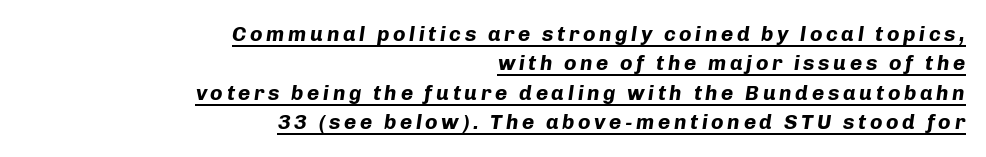
The image shows 21 px bold type, italic (leaning right); set right-aligned, normal line spacing (1.4x), underlined.
